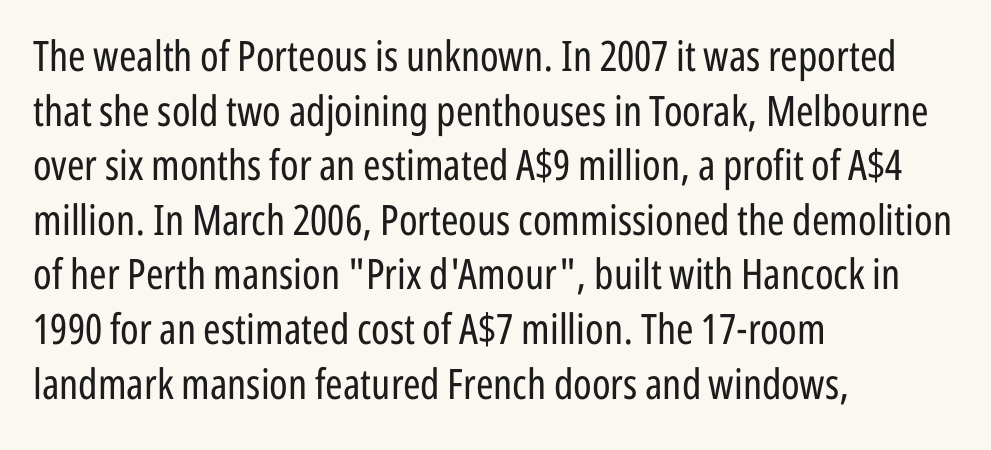
Q: Is the text bold? A: No.
Q: Is the text italic (slanted)? A: No, it is upright.
Q: Is the typeface a serif or a sans-serif typeface? A: Sans-serif.
Q: Is the text underlined? A: No.
Q: How is the paragraph aligned? A: Left-aligned.
Q: Is the spacing between letters normal or unusually wide? A: Normal.
Q: Is the spacing between lines tight, normal or loose? A: Normal.
Q: Width (condensed, normal, or wide)? A: Condensed.
Q: Stroke contrast? A: Low.
Q: x-height? A: Medium.
Q: Monospaced? A: No.
